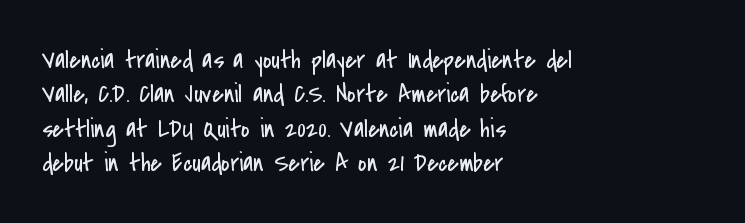
{"italic": "no", "bold": "no", "underline": "no", "align": "left", "line_spacing": "normal", "line_spacing_ratio": 1.32, "letter_spacing": "normal", "letter_spacing_em": 0.0, "glyph_px": 26}
